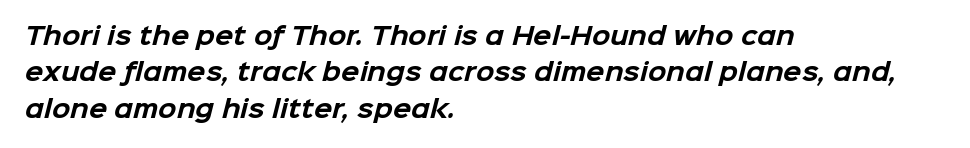
{"bold": "yes", "underline": "no", "align": "left", "line_spacing": "normal", "line_spacing_ratio": 1.52, "letter_spacing": "normal", "letter_spacing_em": 0.0, "glyph_px": 24}
